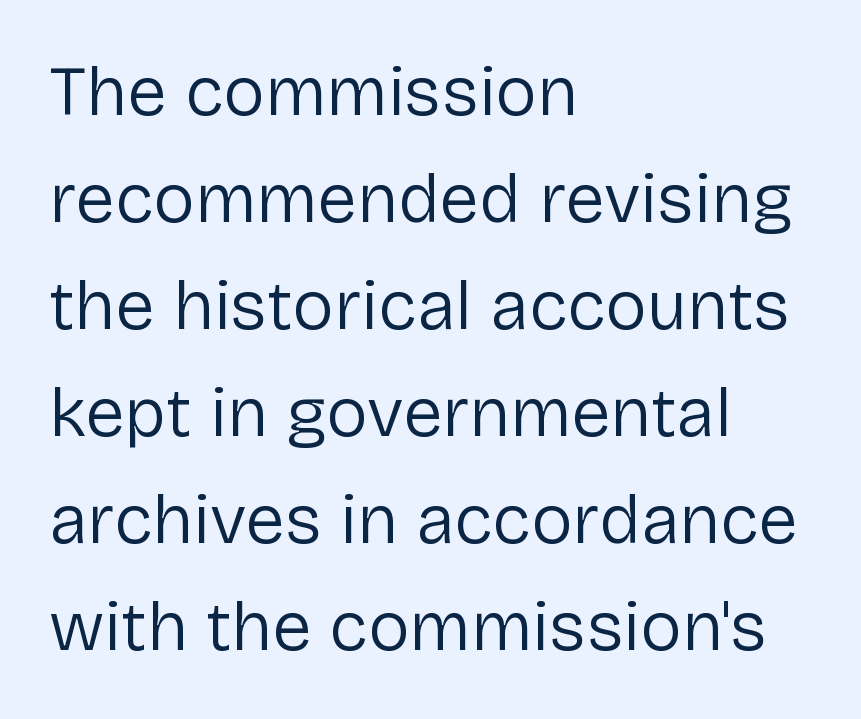
Q: Is the text bold? A: No.
Q: Is the text italic (slanted)? A: No, it is upright.
Q: Is the typeface a serif or a sans-serif typeface? A: Sans-serif.
Q: Is the text underlined? A: No.
Q: How is the paragraph aligned? A: Left-aligned.
Q: Is the spacing between letters normal or unusually wide? A: Normal.
Q: Is the spacing between lines tight, normal or loose? A: Normal.
Q: Width (condensed, normal, or wide)? A: Normal.
Q: Stroke contrast? A: Low.
Q: x-height? A: Medium.
Q: Monospaced? A: No.
